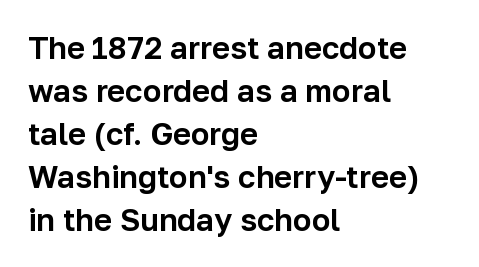
Q: Is the text italic (slanted)? A: No, it is upright.
Q: Is the typeface a serif or a sans-serif typeface? A: Sans-serif.
Q: Is the text underlined? A: No.
Q: How is the paragraph aligned? A: Left-aligned.
Q: Is the spacing between letters normal or unusually wide? A: Normal.
Q: Is the spacing between lines tight, normal or loose? A: Normal.
Q: Width (condensed, normal, or wide)? A: Normal.
Q: Stroke contrast? A: Low.
Q: x-height? A: Medium.
Q: Monospaced? A: No.
